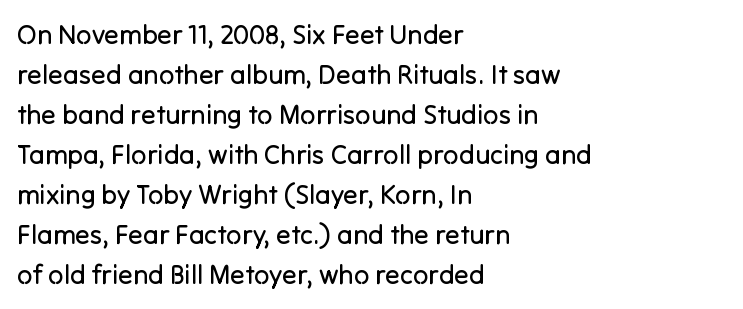
Italic: no, the glyphs are upright roman. Observe the ordinary spacing: letters are neighbours, not strangers. Line spacing here is normal. The zone under the glyphs is completely vacant. These lines stack with their left ends in a neat column.
